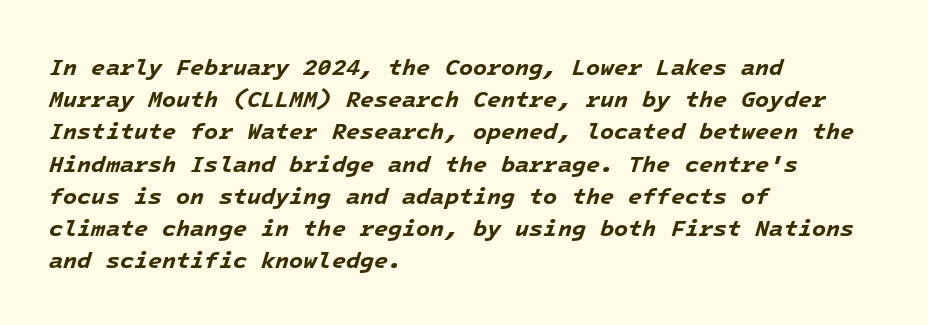
{"italic": "yes", "lean": "right", "slant_degrees": 16, "bold": "yes", "underline": "no", "align": "left", "line_spacing": "normal", "line_spacing_ratio": 1.4, "letter_spacing": "normal", "letter_spacing_em": 0.0, "glyph_px": 23}
